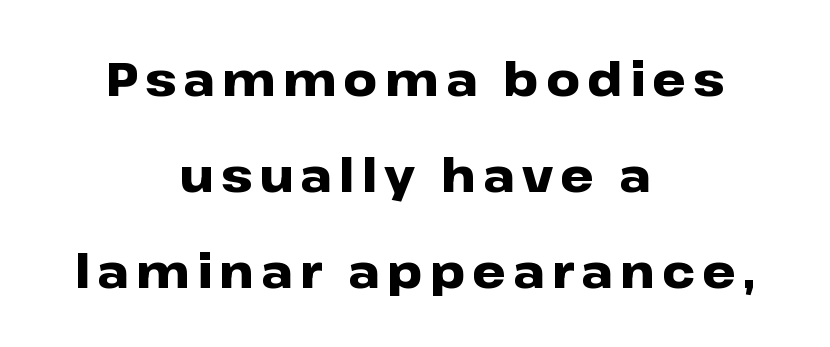
{"serif": "no", "italic": "no", "bold": "yes", "weight": "heavy", "width": "wide", "stroke_contrast": "low", "x_height": "medium", "monospaced": "no", "underline": "no", "align": "center", "line_spacing": "loose", "line_spacing_ratio": 2.04, "glyph_px": 47}
